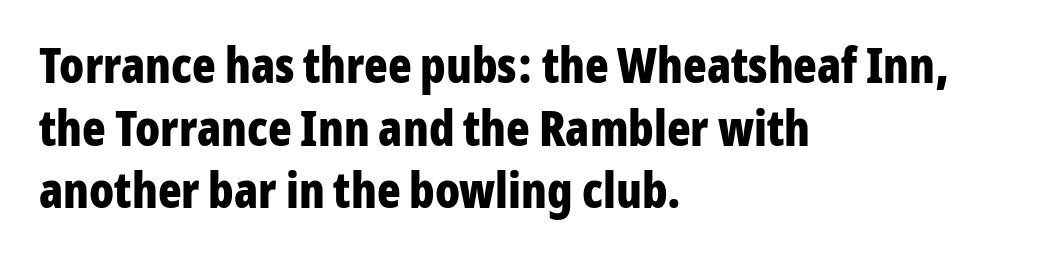
Q: Is the text bold? A: Yes.
Q: Is the text italic (slanted)? A: No, it is upright.
Q: Is the typeface a serif or a sans-serif typeface? A: Sans-serif.
Q: Is the text underlined? A: No.
Q: How is the paragraph aligned? A: Left-aligned.
Q: Is the spacing between letters normal or unusually wide? A: Normal.
Q: Is the spacing between lines tight, normal or loose? A: Normal.
Q: Width (condensed, normal, or wide)? A: Condensed.
Q: Stroke contrast? A: Low.
Q: x-height? A: Medium.
Q: Monospaced? A: No.
